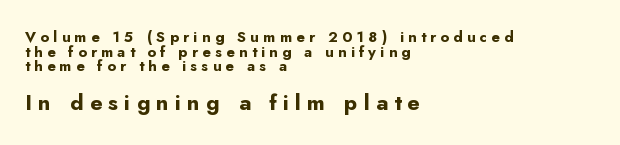
{"italic": "no", "bold": "yes", "underline": "no", "align": "left", "line_spacing": "tight", "line_spacing_ratio": 0.97, "letter_spacing": "wide", "letter_spacing_em": 0.28, "larger_block": "second", "size_ratio": 1.47, "glyph_px": 22}
